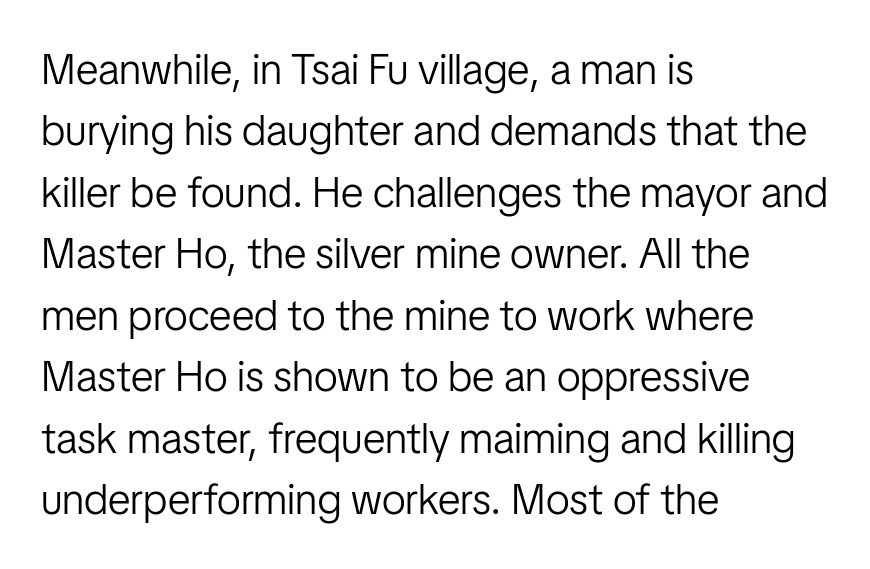
The image shows 43 px light, condensed sans-serif type, upright; set left-aligned, normal line spacing (1.43x), normal letter spacing, not underlined; low stroke contrast and a medium x-height.
